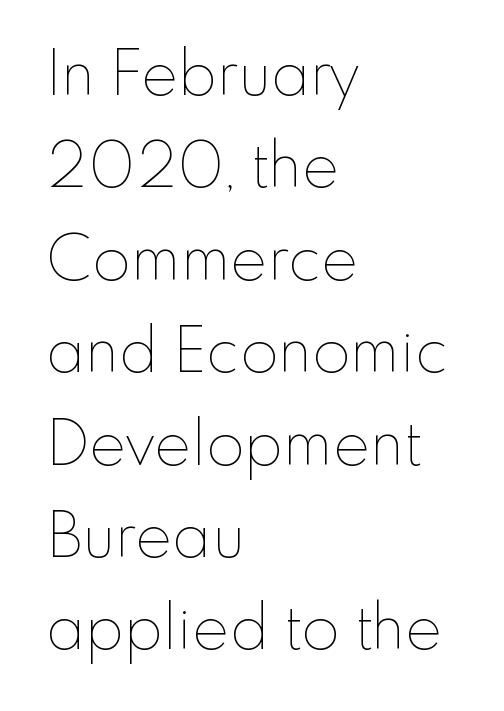
Q: Is the text bold? A: No.
Q: Is the text italic (slanted)? A: No, it is upright.
Q: Is the text underlined? A: No.
Q: How is the paragraph aligned? A: Left-aligned.
Q: Is the spacing between letters normal or unusually wide? A: Normal.
Q: Is the spacing between lines tight, normal or loose? A: Normal.
Q: Width (condensed, normal, or wide)? A: Normal.
Q: Stroke contrast? A: Low.
Q: x-height? A: Small.
Q: Monospaced? A: No.
